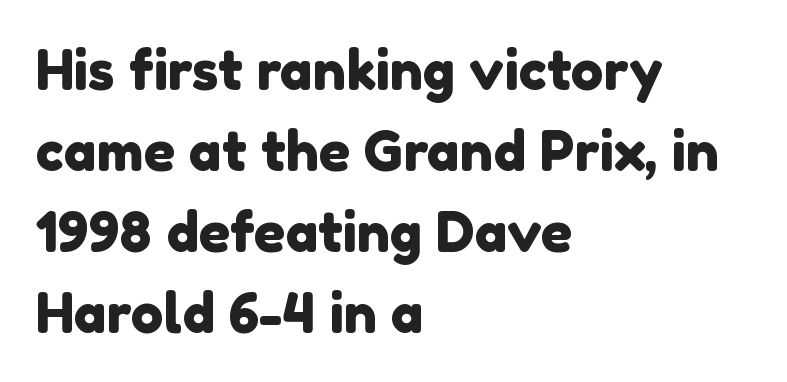
Q: Is the typeface a serif or a sans-serif typeface? A: Sans-serif.
Q: Is the text underlined? A: No.
Q: How is the paragraph aligned? A: Left-aligned.
Q: Is the spacing between letters normal or unusually wide? A: Normal.
Q: Is the spacing between lines tight, normal or loose? A: Normal.
Q: Width (condensed, normal, or wide)? A: Normal.
Q: x-height? A: Medium.
Q: Monospaced? A: No.
